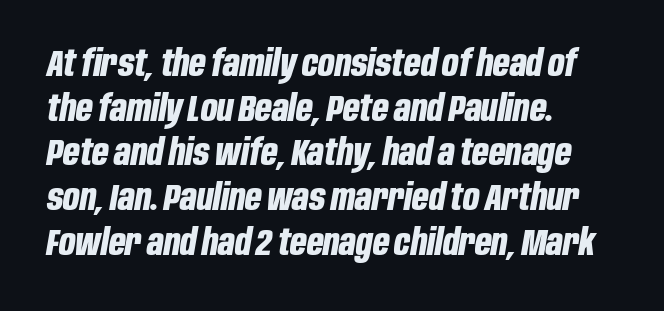
The tracking reads as untouched default to a designer's eye. The gap between lines stays unmarked. Is this a fixed-width face? No — the glyphs have proportional, varying widths. The lines are quadded left. The rendering applies a slant to the glyphs. Is the type bold? Yes — the strokes are clearly thick and heavy.
